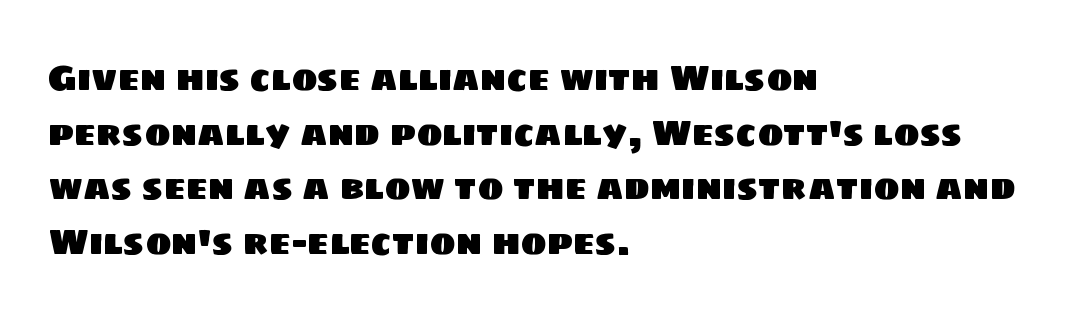
Evenly set lines give the paragraph a standard silhouette. The face used here is proportionally spaced, like ordinary book or web type. Note: no serifs on the glyphs. What stands out about the letter spacing? Nothing — it is the standard amount. Notice how the passage keeps a crisp vertical edge on the left only. Check the space under the baseline: it is left empty.
